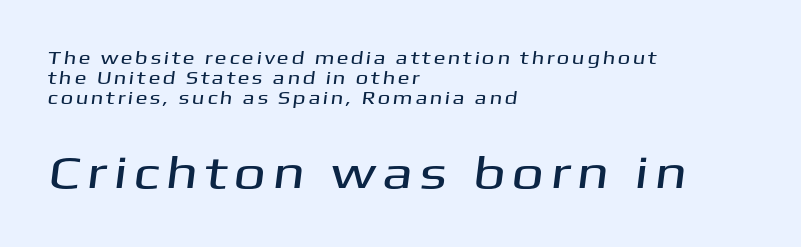
{"serif": "no", "width": "wide", "stroke_contrast": "medium", "x_height": "medium", "monospaced": "no", "underline": "no", "align": "left", "line_spacing": "tight", "line_spacing_ratio": 1.12, "larger_block": "second", "size_ratio": 2.56, "glyph_px": 46}
